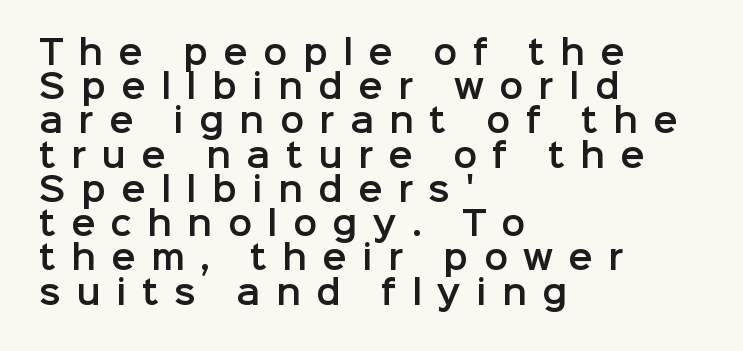
The image shows 32 px sans-serif type, upright; set left-aligned, tight line spacing (1.07x), unusually wide letter spacing (+0.48 em), not underlined; low stroke contrast and a medium x-height.
